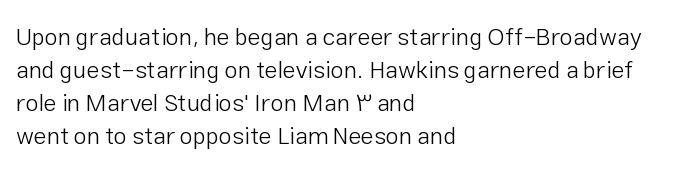
These lines stack with their left ends in a neat column. Letters rest on an invisible, unmarked baseline. The lines sit at an ordinary, default distance from one another. The type sits square on the baseline with zero lean. No letter is thick-stroked: the sample isn't bold. Default kerning and tracking; the words read as compact shapes.
